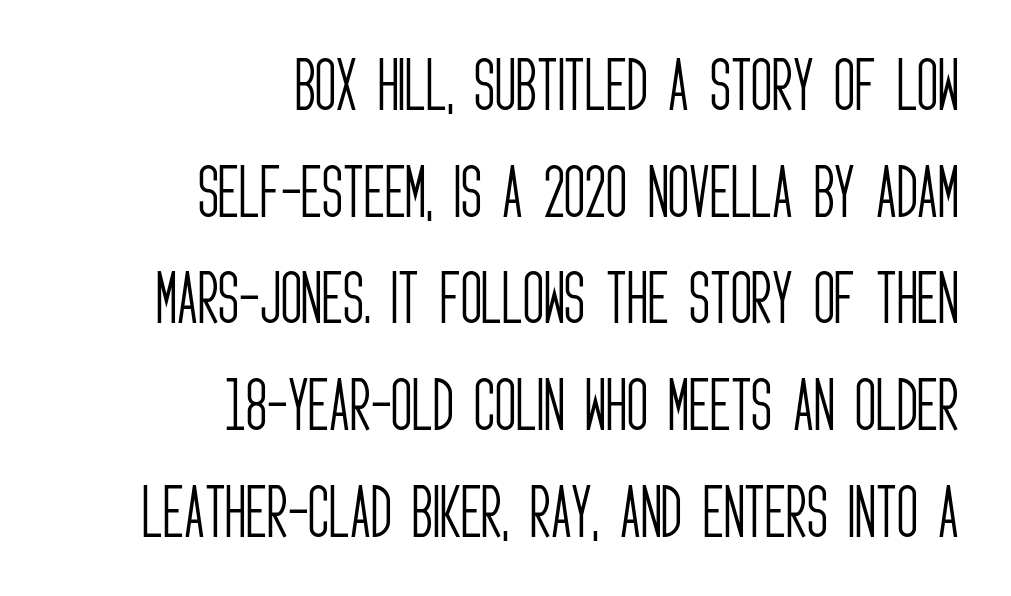
The image shows 58 px light, condensed sans-serif type, upright; set right-aligned, line spacing 1.84x, normal letter spacing, not underlined; low stroke contrast and a large x-height.
